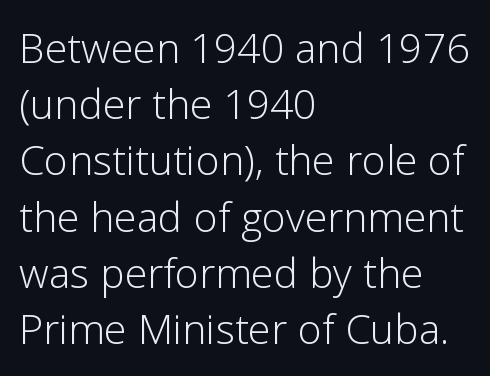
{"serif": "no", "italic": "no", "bold": "no", "weight": "light", "width": "normal", "stroke_contrast": "low", "x_height": "medium", "monospaced": "no", "underline": "no", "align": "left", "line_spacing": "normal", "line_spacing_ratio": 1.37, "letter_spacing": "normal", "letter_spacing_em": 0.0, "glyph_px": 41}
